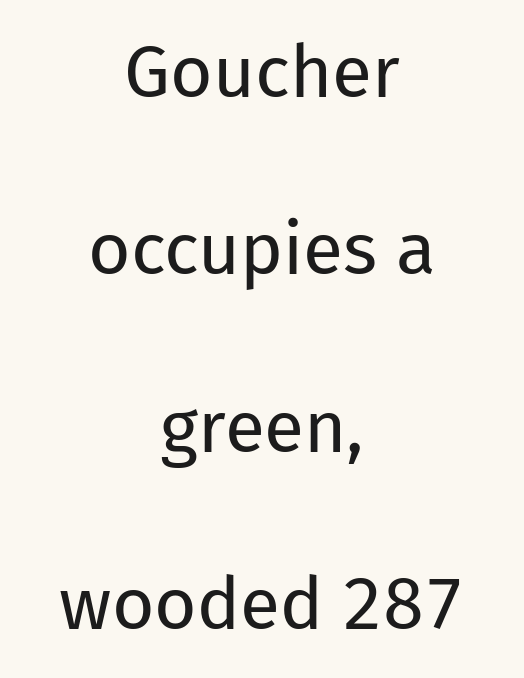
Q: Is the text bold? A: No.
Q: Is the text italic (slanted)? A: No, it is upright.
Q: Is the typeface a serif or a sans-serif typeface? A: Sans-serif.
Q: Is the text underlined? A: No.
Q: How is the paragraph aligned? A: Centered.
Q: Is the spacing between letters normal or unusually wide? A: Normal.
Q: Is the spacing between lines tight, normal or loose? A: Loose.
Q: Width (condensed, normal, or wide)? A: Normal.
Q: Stroke contrast? A: Low.
Q: x-height? A: Medium.
Q: Monospaced? A: No.
